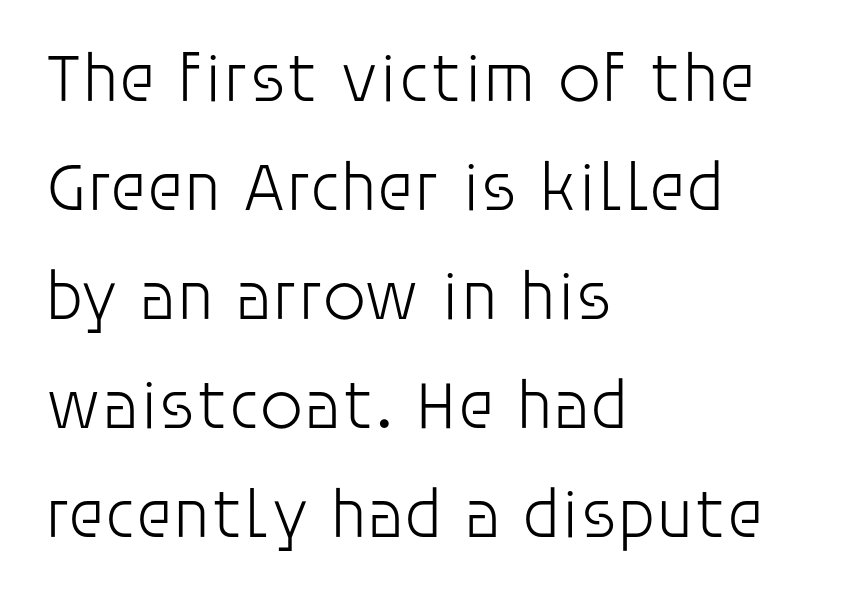
Q: Is the text bold? A: No.
Q: Is the text italic (slanted)? A: No, it is upright.
Q: Is the typeface a serif or a sans-serif typeface? A: Sans-serif.
Q: Is the text underlined? A: No.
Q: How is the paragraph aligned? A: Left-aligned.
Q: Is the spacing between letters normal or unusually wide? A: Normal.
Q: Is the spacing between lines tight, normal or loose? A: Normal.
Q: Width (condensed, normal, or wide)? A: Normal.
Q: Stroke contrast? A: Low.
Q: x-height? A: Large.
Q: Monospaced? A: No.
